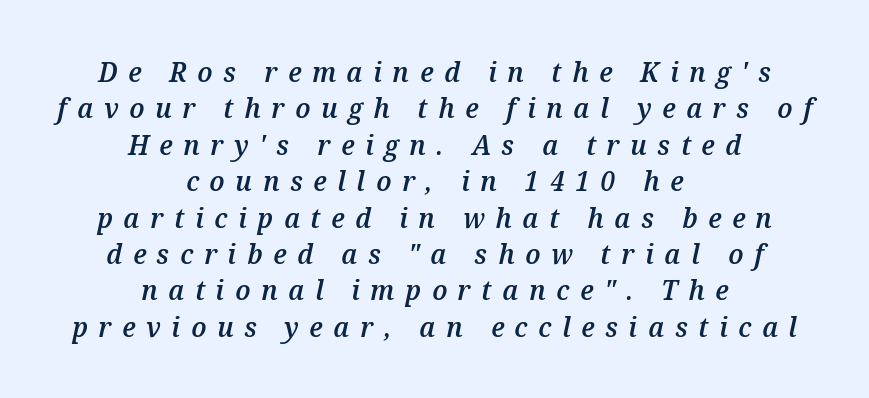
Q: Is the text bold? A: Semi-bold.
Q: Is the text italic (slanted)? A: Yes, it leans right by about 12 degrees.
Q: Is the text underlined? A: No.
Q: How is the paragraph aligned? A: Centered.
Q: Is the spacing between letters normal or unusually wide? A: Unusually wide.
Q: Is the spacing between lines tight, normal or loose? A: Normal.
Q: Width (condensed, normal, or wide)? A: Normal.
Q: Stroke contrast? A: Medium.
Q: x-height? A: Medium.
Q: Monospaced? A: No.
